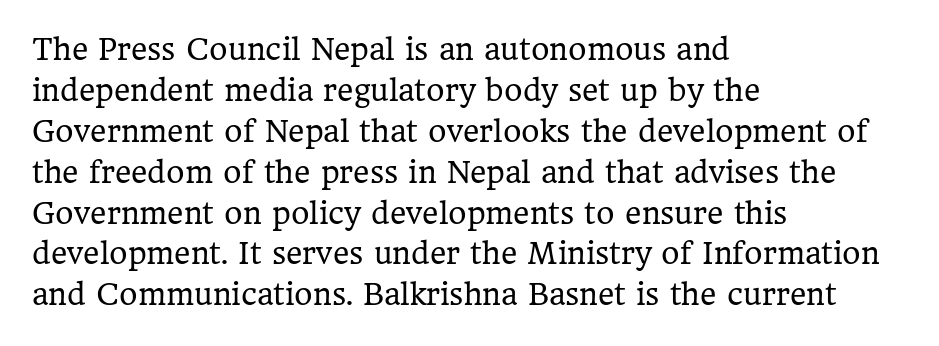
Upright lettering throughout. Reading down the block, your eye returns to a fixed left position each line. The vertical gap from one line to the next is medium. Between one letter and the next there's only the usual sliver of space. Note: serifs present on the glyphs.
